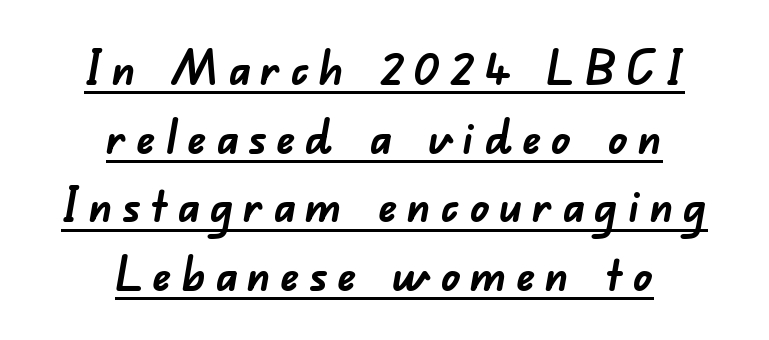
The image shows 47 px semibold sans-serif type; set centered, normal line spacing (1.46x), unusually wide letter spacing (+0.21 em), underlined; low stroke contrast and a small x-height.
